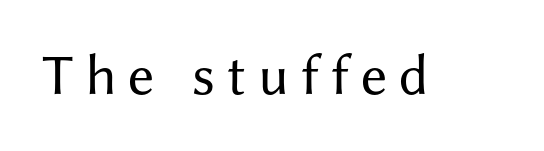
The image shows 58 px regular-weight sans-serif type, upright; set unusually wide letter spacing (+0.2 em), not underlined; medium stroke contrast and a medium x-height.
